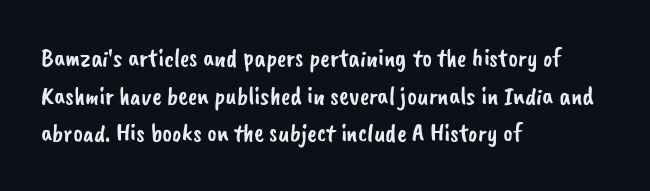
Q: Is the text underlined? A: No.
Q: How is the paragraph aligned? A: Left-aligned.
Q: Is the spacing between letters normal or unusually wide? A: Normal.
Q: Is the spacing between lines tight, normal or loose? A: Normal.
